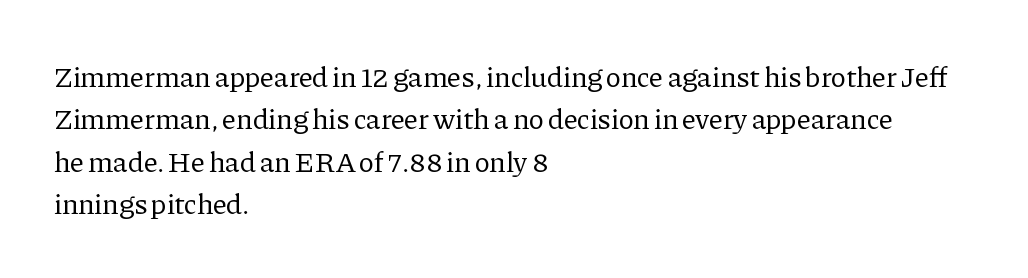
{"serif": "yes", "italic": "no", "bold": "no", "weight": "regular", "width": "normal", "stroke_contrast": "low", "x_height": "medium", "monospaced": "no", "underline": "no", "align": "left", "line_spacing": "normal", "line_spacing_ratio": 1.46, "letter_spacing": "normal", "letter_spacing_em": 0.0, "glyph_px": 29}
